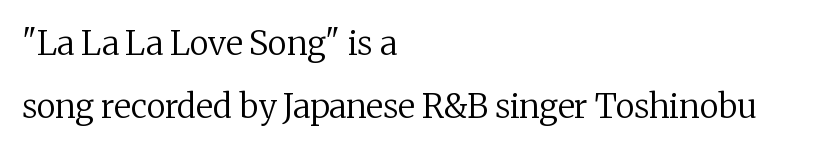
{"serif": "yes", "italic": "no", "bold": "no", "weight": "regular", "width": "normal", "stroke_contrast": "medium", "x_height": "medium", "monospaced": "no", "underline": "no", "align": "left", "line_spacing": "loose", "line_spacing_ratio": 1.91, "letter_spacing": "normal", "letter_spacing_em": 0.0, "glyph_px": 33}
